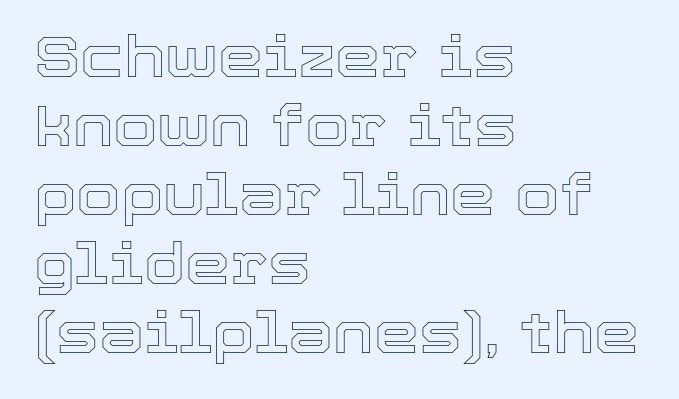
Each line starts at the same left margin while the right side varies. A bare baseline throughout the passage. The gaps between neighbouring characters are ordinary and unremarkable. Designer's note — italics off, roman on. Do the characters align in a grid? No, the font is proportional.
